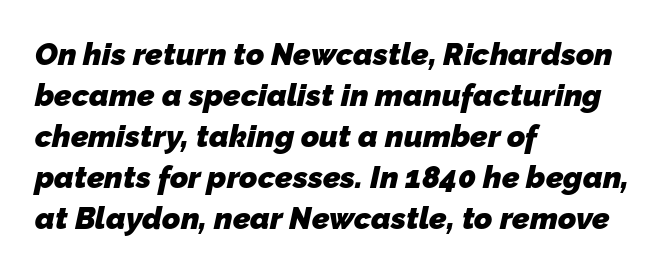
{"serif": "no", "bold": "yes", "weight": "heavy", "width": "normal", "stroke_contrast": "low", "x_height": "medium", "monospaced": "no", "underline": "no", "align": "left", "line_spacing": "normal", "line_spacing_ratio": 1.32, "letter_spacing": "normal", "letter_spacing_em": 0.0, "glyph_px": 31}
